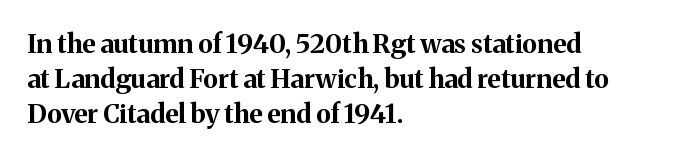
The baseline area is clear. The lines in this sample share a left origin and differ only in where they stop. The type is set solid horizontally, with unmodified tracking. Compared with typical paragraphs, the rows here are spaced about the same. Thick stems and heavy bowls — unmistakably bold. Ascenders rise straight up at ninety degrees.
